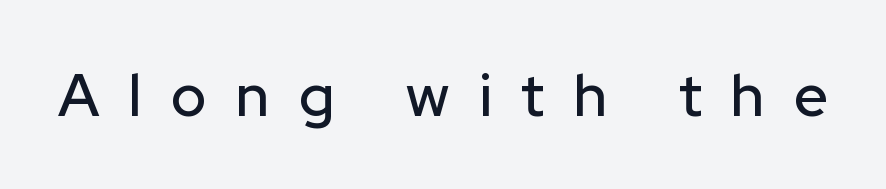
The gap between lines stays unmarked. These lines have a slow, spaced-out rhythm from letter to letter. Looks like regular typesetting: each glyph gets only the width it needs. Note: no serifs on the glyphs.
